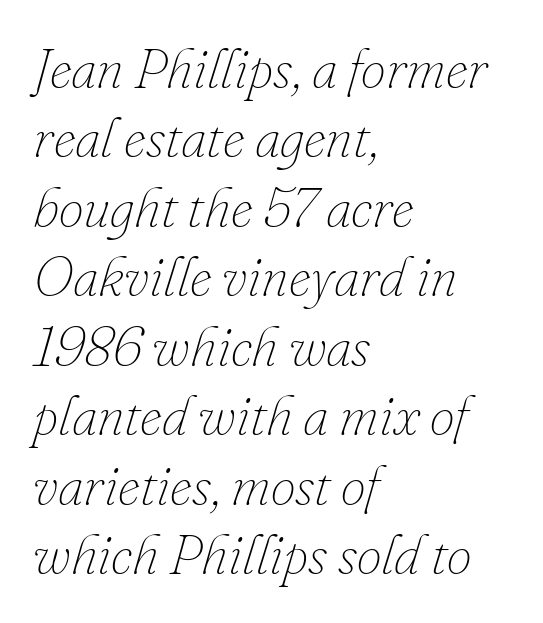
Note the varied advance widths — an 'i' is clearly narrower than an 'm'. Check under the words: just untouched page. The ragged edge is on the right, which tells us the setting is flush left. Glyph-to-glyph distance matches everyday printed text. Quick note: italic.
